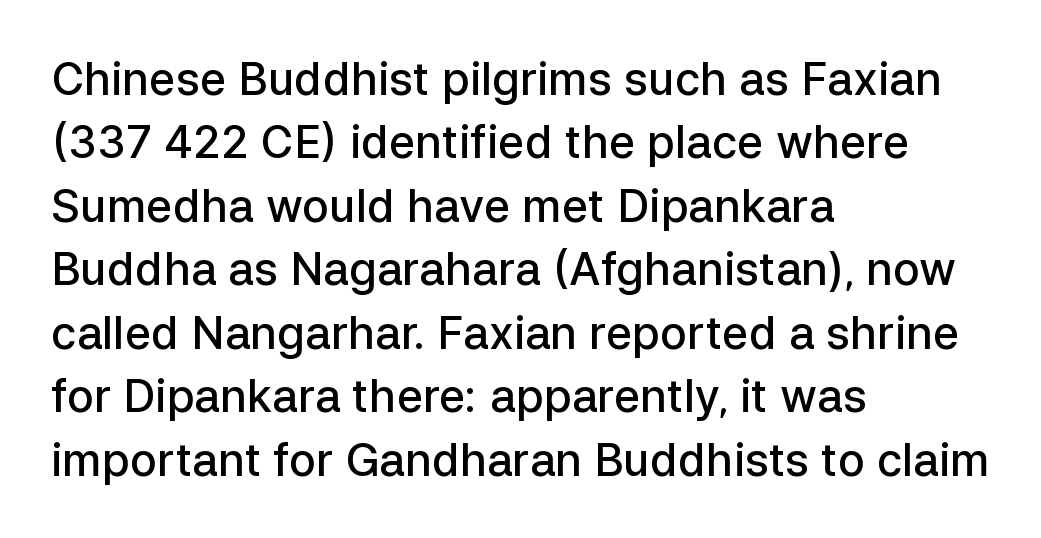
{"serif": "no", "italic": "no", "bold": "semi", "weight": "semibold", "width": "normal", "stroke_contrast": "low", "x_height": "medium", "monospaced": "no", "underline": "no", "align": "left", "line_spacing": "normal", "line_spacing_ratio": 1.41, "letter_spacing": "normal", "letter_spacing_em": 0.0, "glyph_px": 45}
